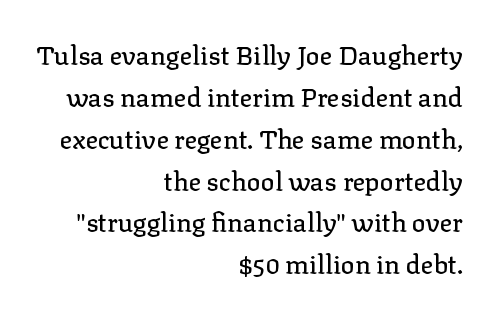
Q: Is the text italic (slanted)? A: No, it is upright.
Q: Is the text underlined? A: No.
Q: How is the paragraph aligned? A: Right-aligned.
Q: Is the spacing between letters normal or unusually wide? A: Normal.
Q: Is the spacing between lines tight, normal or loose? A: Normal.
